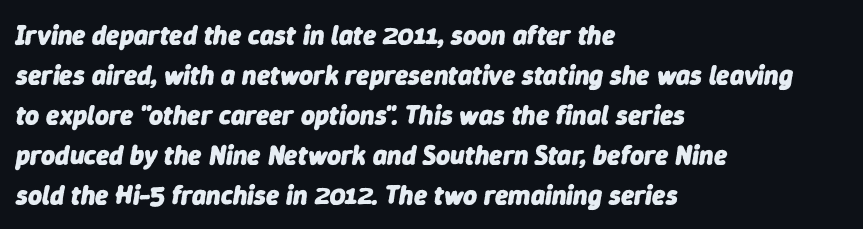
Look at the tracking — it's just the regular setting, nothing added. Set as a true bold cut, around the 700 mark. The vertical gap from one line to the next is medium. Every character sits at an angle, as italics do. Notice how the passage keeps a crisp vertical edge on the left only.
